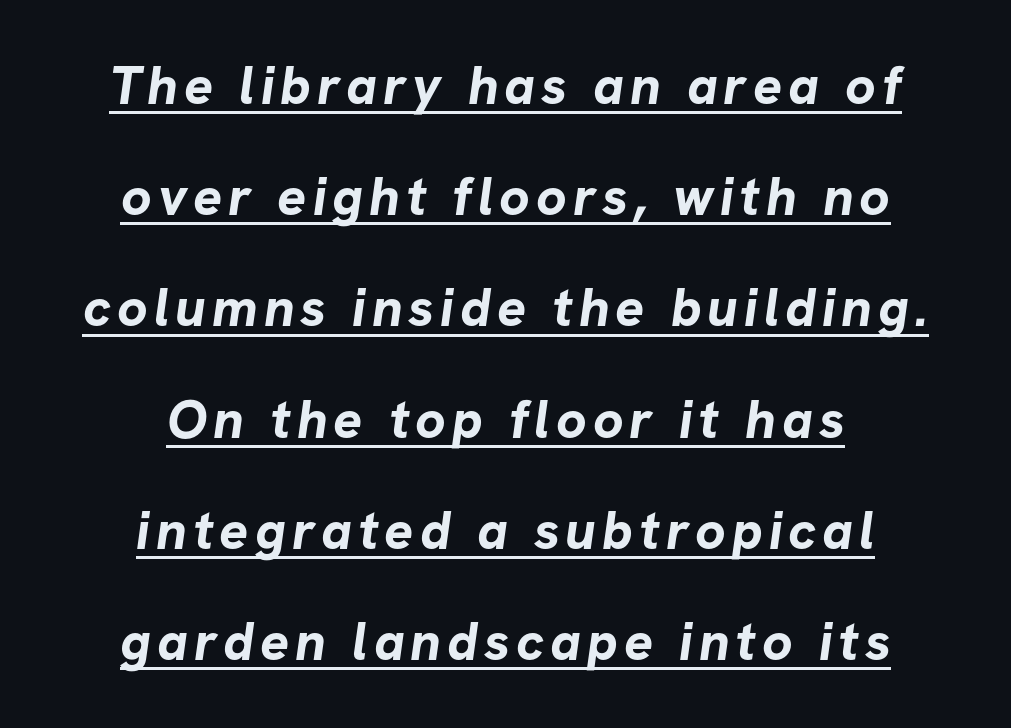
The image shows 54 px bold sans-serif type; set centered, loose line spacing (2.06x), underlined; low stroke contrast and a medium x-height.
